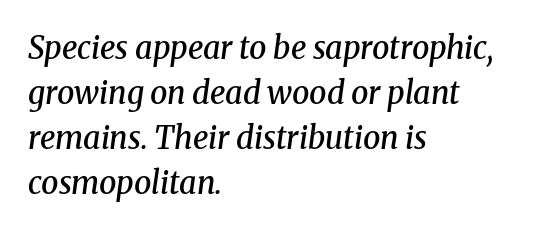
{"serif": "yes", "italic": "yes", "lean": "right", "slant_degrees": 8, "bold": "semi", "weight": "semibold", "width": "normal", "stroke_contrast": "medium", "x_height": "medium", "monospaced": "no", "underline": "no", "align": "left", "line_spacing": "normal", "line_spacing_ratio": 1.45, "letter_spacing": "normal", "letter_spacing_em": 0.0, "glyph_px": 31}
